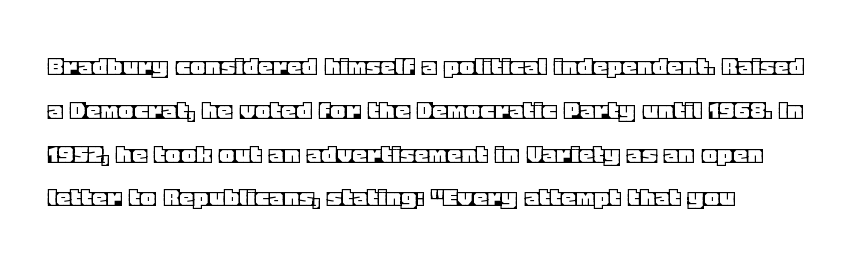
Q: Is the text italic (slanted)? A: No, it is upright.
Q: Is the text underlined? A: No.
Q: Is the spacing between letters normal or unusually wide? A: Normal.
Q: Is the spacing between lines tight, normal or loose? A: Normal.
Q: Width (condensed, normal, or wide)? A: Normal.
Q: x-height? A: Large.
Q: Monospaced? A: No.
